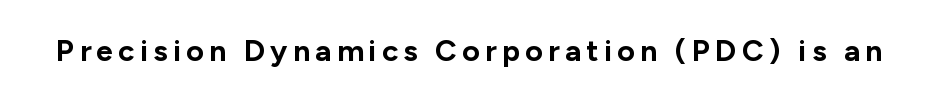
The image shows 30 px bold sans-serif type, upright; set not underlined; low stroke contrast and a medium x-height.
